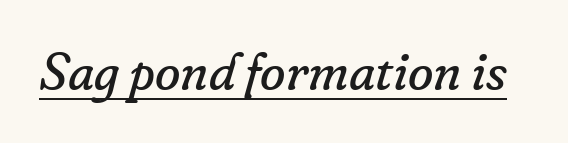
Looks like someone drew a line under every word here. Here the designer chose a conventional face with non-uniform glyph widths. Nobody touched the tracking dial on this one. Observe the lean: these are italic letterforms. The font is comparable to plain body text, perhaps lighter. This is serif lettering, the kind often seen in printed books.
